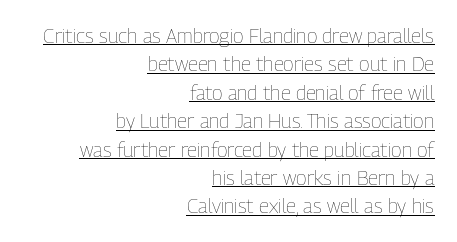
The image shows 20 px text type, upright; set right-aligned, normal line spacing (1.42x), normal letter spacing, underlined.
